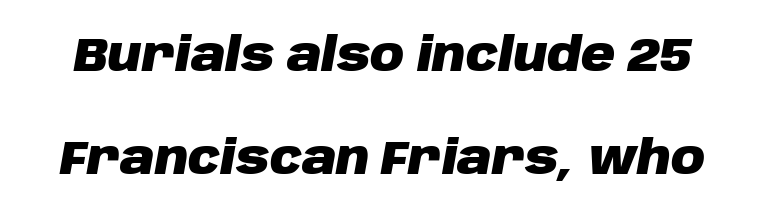
One glance says open: line gaps are wider than usual. Here the designer chose a conventional face with non-uniform glyph widths. Observe the lean: these are italic letterforms. Characters follow at the spacing the type designer built in.
